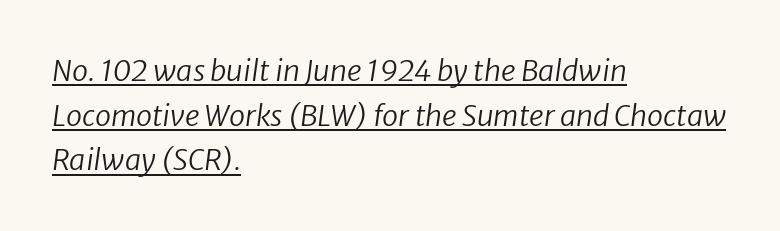
{"italic": "yes", "lean": "right", "slant_degrees": 8, "bold": "no", "weight": "regular", "width": "normal", "stroke_contrast": "low", "x_height": "medium", "monospaced": "no", "underline": "yes", "align": "left", "line_spacing": "normal", "line_spacing_ratio": 1.54, "letter_spacing": "normal", "letter_spacing_em": 0.0, "glyph_px": 29}
